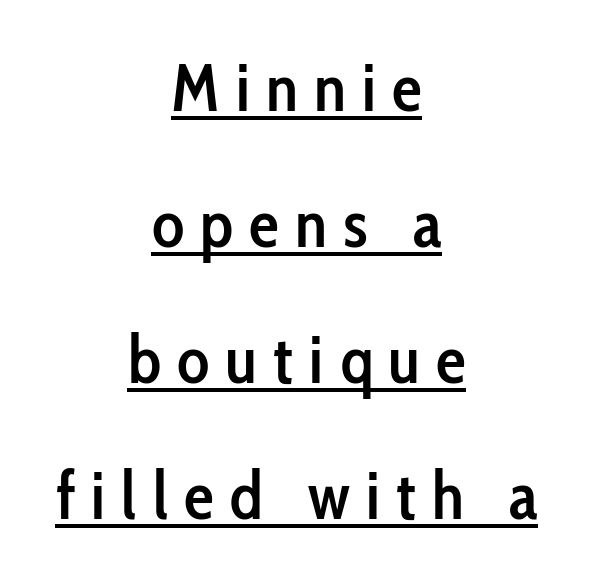
{"serif": "no", "italic": "no", "bold": "semi", "weight": "semibold", "width": "condensed", "stroke_contrast": "low", "x_height": "medium", "monospaced": "no", "underline": "yes", "align": "center", "line_spacing": "loose", "line_spacing_ratio": 2.03, "letter_spacing": "wide", "letter_spacing_em": 0.24, "glyph_px": 67}
